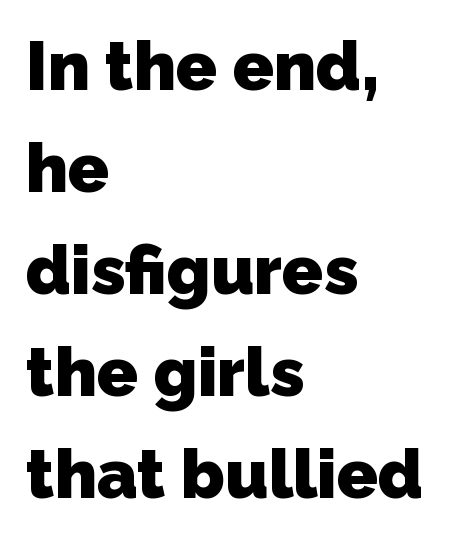
Q: Is the text bold? A: Yes.
Q: Is the typeface a serif or a sans-serif typeface? A: Sans-serif.
Q: Is the text underlined? A: No.
Q: How is the paragraph aligned? A: Left-aligned.
Q: Is the spacing between letters normal or unusually wide? A: Normal.
Q: Is the spacing between lines tight, normal or loose? A: Normal.
Q: Width (condensed, normal, or wide)? A: Normal.
Q: Stroke contrast? A: Low.
Q: x-height? A: Medium.
Q: Monospaced? A: No.
